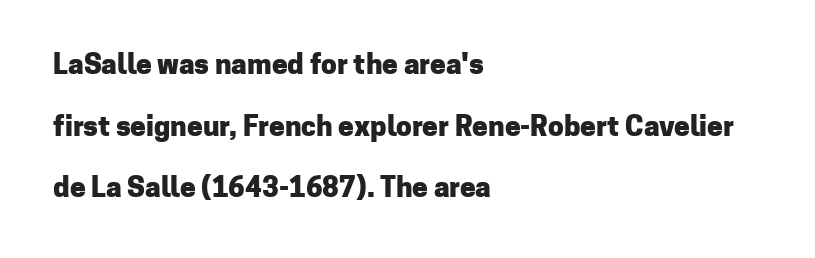
The image shows 28 px heavy sans-serif type, upright; set left-aligned, loose line spacing (2.2x), normal letter spacing, not underlined; low stroke contrast and a medium x-height.
